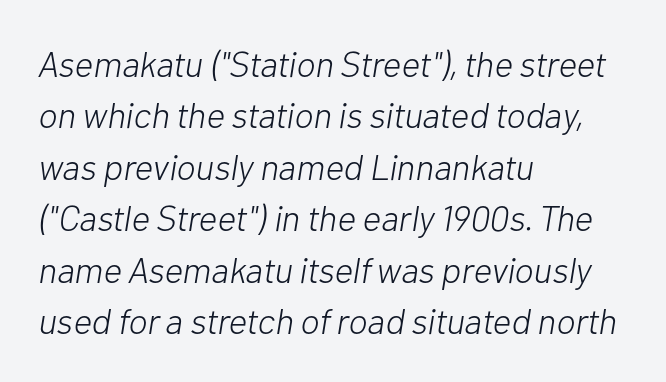
Q: Is the text bold? A: No.
Q: Is the text italic (slanted)? A: Yes, it leans right by about 10 degrees.
Q: Is the text underlined? A: No.
Q: How is the paragraph aligned? A: Left-aligned.
Q: Is the spacing between letters normal or unusually wide? A: Normal.
Q: Is the spacing between lines tight, normal or loose? A: Normal.
Q: Width (condensed, normal, or wide)? A: Normal.
Q: Stroke contrast? A: Low.
Q: x-height? A: Medium.
Q: Monospaced? A: No.
